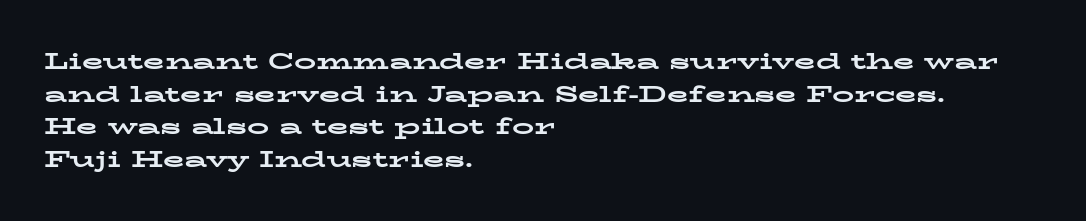
{"italic": "no", "bold": "yes", "underline": "no", "align": "left", "line_spacing": "normal", "line_spacing_ratio": 1.48, "letter_spacing": "normal", "letter_spacing_em": 0.0, "glyph_px": 22}
